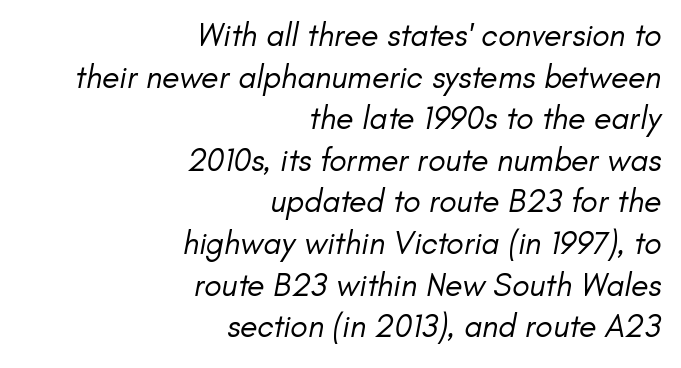
Q: Is the text bold? A: No.
Q: Is the typeface a serif or a sans-serif typeface? A: Sans-serif.
Q: Is the text underlined? A: No.
Q: How is the paragraph aligned? A: Right-aligned.
Q: Is the spacing between letters normal or unusually wide? A: Normal.
Q: Is the spacing between lines tight, normal or loose? A: Normal.
Q: Width (condensed, normal, or wide)? A: Normal.
Q: Stroke contrast? A: Low.
Q: x-height? A: Small.
Q: Monospaced? A: No.
